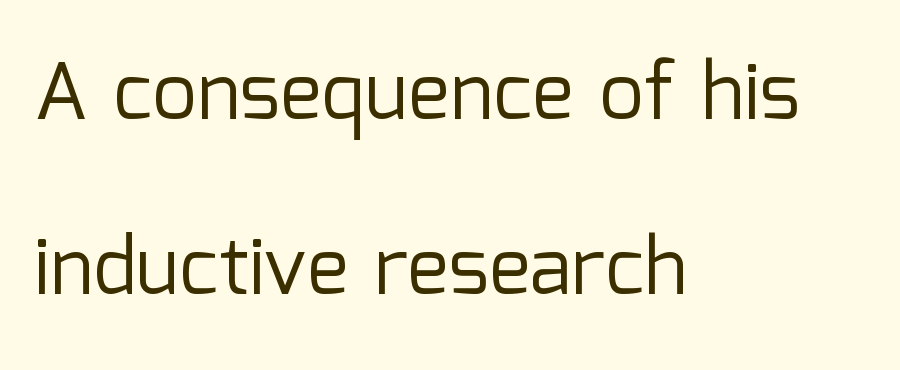
{"serif": "no", "italic": "no", "bold": "no", "weight": "regular", "width": "normal", "stroke_contrast": "low", "x_height": "medium", "monospaced": "no", "underline": "no", "align": "left", "line_spacing": "loose", "line_spacing_ratio": 2.22, "letter_spacing": "normal", "letter_spacing_em": 0.0, "glyph_px": 79}
